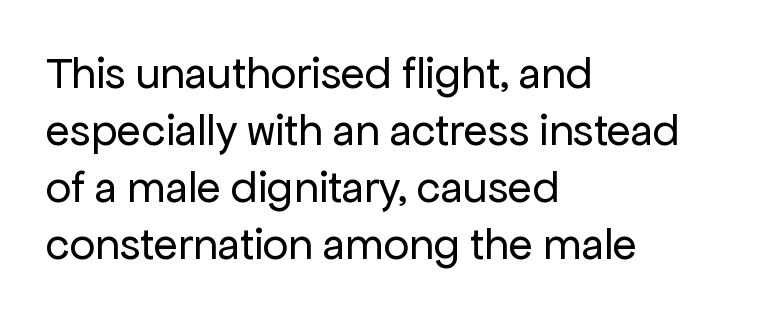
{"serif": "no", "italic": "no", "bold": "no", "weight": "regular", "width": "normal", "stroke_contrast": "low", "x_height": "medium", "monospaced": "no", "underline": "no", "align": "left", "line_spacing": "normal", "line_spacing_ratio": 1.27, "letter_spacing": "normal", "letter_spacing_em": 0.0, "glyph_px": 45}
